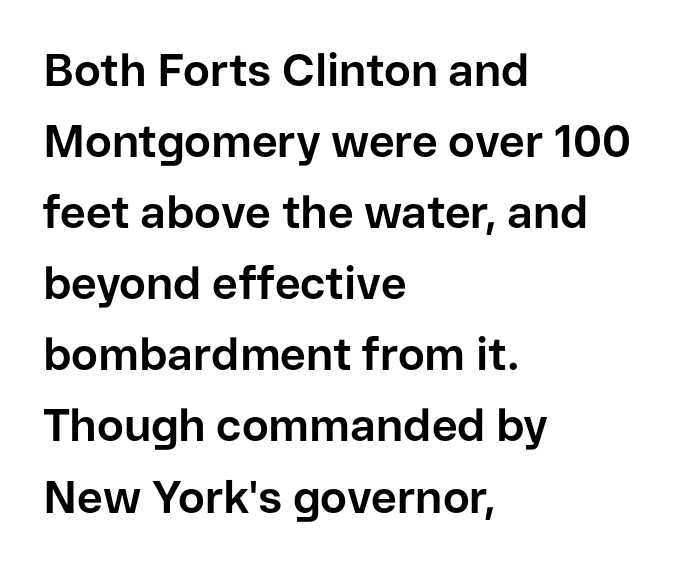
{"serif": "no", "italic": "no", "bold": "yes", "weight": "bold", "width": "normal", "stroke_contrast": "low", "x_height": "medium", "monospaced": "no", "underline": "no", "align": "left", "line_spacing": "normal", "line_spacing_ratio": 1.58, "letter_spacing": "normal", "letter_spacing_em": 0.0, "glyph_px": 45}
